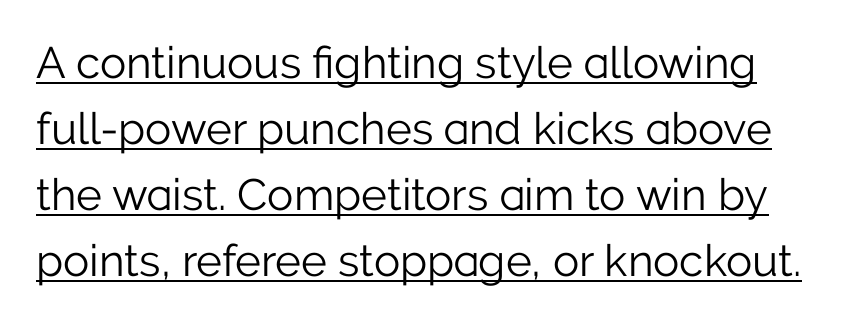
Q: Is the text bold? A: No.
Q: Is the text italic (slanted)? A: No, it is upright.
Q: Is the typeface a serif or a sans-serif typeface? A: Sans-serif.
Q: Is the text underlined? A: Yes.
Q: Is the spacing between letters normal or unusually wide? A: Normal.
Q: Is the spacing between lines tight, normal or loose? A: Normal.
Q: Width (condensed, normal, or wide)? A: Normal.
Q: Stroke contrast? A: Low.
Q: x-height? A: Medium.
Q: Monospaced? A: No.
